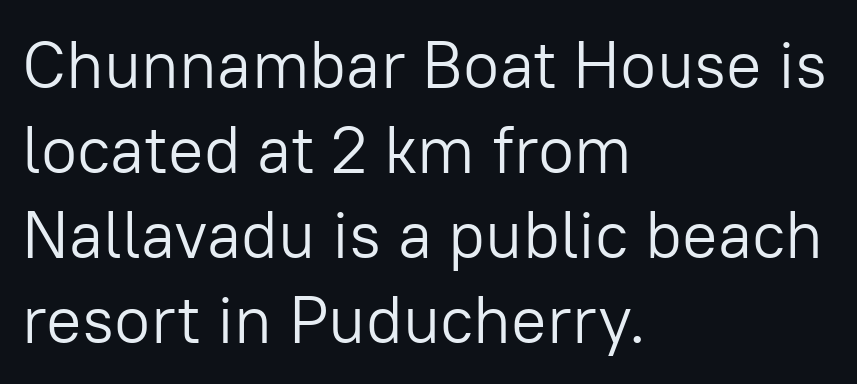
{"serif": "no", "italic": "no", "bold": "no", "weight": "light", "width": "normal", "stroke_contrast": "low", "x_height": "medium", "monospaced": "no", "underline": "no", "align": "left", "line_spacing": "normal", "line_spacing_ratio": 1.29, "letter_spacing": "normal", "letter_spacing_em": 0.0, "glyph_px": 66}
